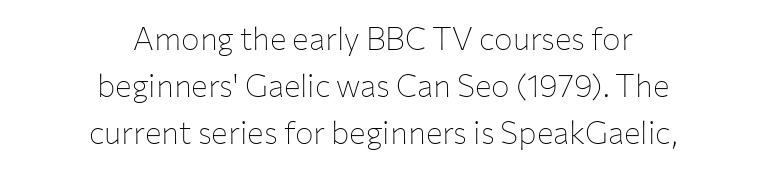
{"serif": "no", "italic": "no", "bold": "no", "weight": "thin", "width": "normal", "stroke_contrast": "low", "x_height": "medium", "monospaced": "no", "underline": "no", "align": "center", "line_spacing": "normal", "line_spacing_ratio": 1.52, "letter_spacing": "normal", "letter_spacing_em": 0.0, "glyph_px": 31}
